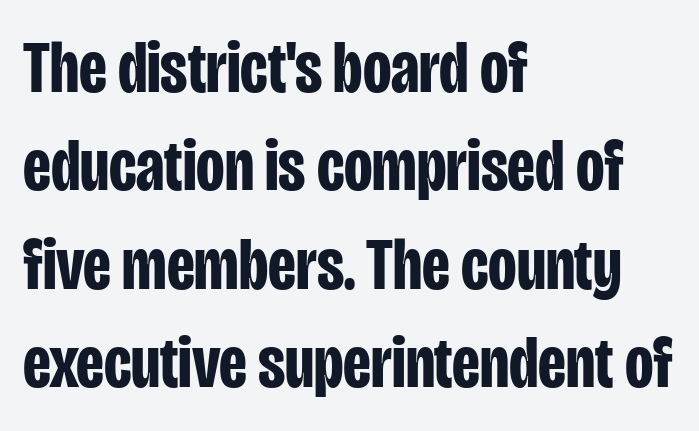
The designer left line spacing at the default. How are the letters spaced? Ordinarily, with no added tracking. Each glyph is drawn with heavy, bold strokes. The baseline area is clear. Posture: straight, roman, zero tilt.
